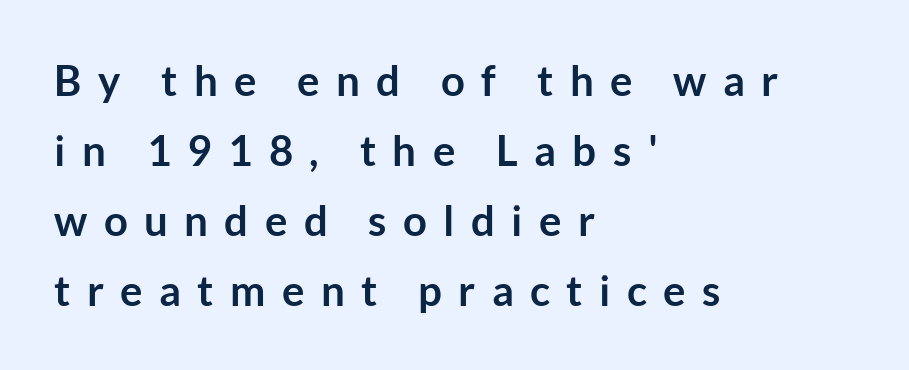
The image shows 42 px semibold sans-serif type, upright; set left-aligned, normal line spacing (1.67x), unusually wide letter spacing (+0.39 em), not underlined; low stroke contrast and a medium x-height.
